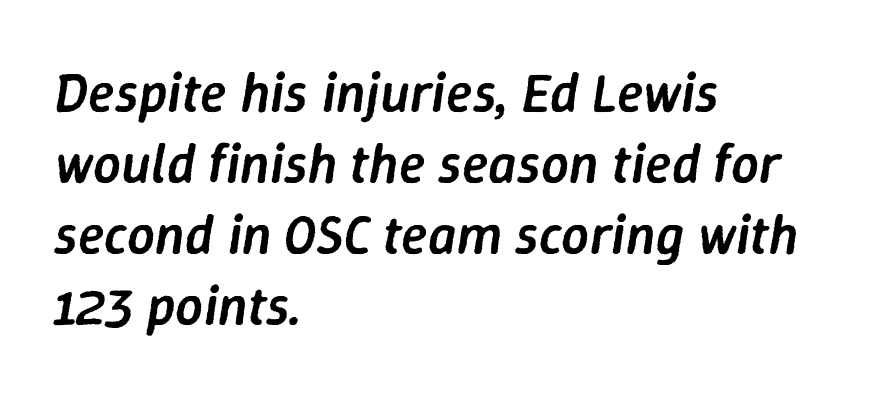
The image shows 55 px semibold type, italic (leaning right); set left-aligned, normal line spacing (1.29x), normal letter spacing, not underlined; low stroke contrast and a medium x-height.
